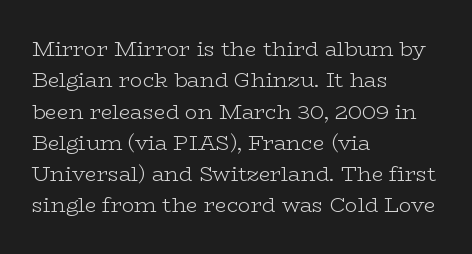
Ordinary non-slanted type is in use. Honestly, the row spacing looks completely unremarkable. These lines keep a tight, regular rhythm from letter to letter. These lines stack with their left ends in a neat column.
